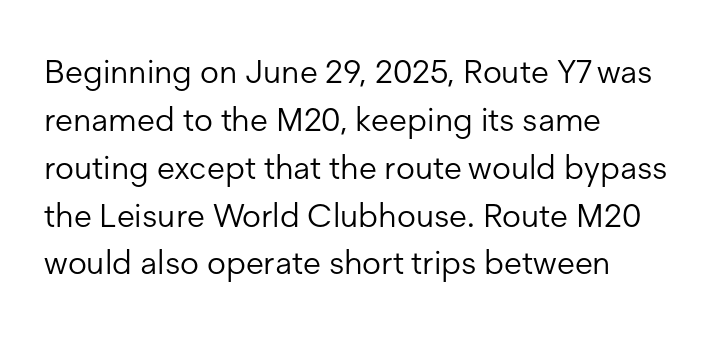
The image shows 33 px light sans-serif type, upright; set left-aligned, normal line spacing (1.45x), normal letter spacing, not underlined; low stroke contrast and a medium x-height.
